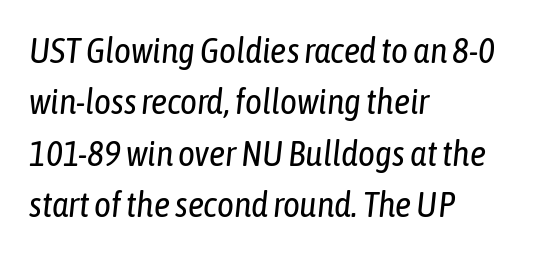
Q: Is the text bold? A: No.
Q: Is the text italic (slanted)? A: Yes, it leans right by about 6 degrees.
Q: Is the text underlined? A: No.
Q: How is the paragraph aligned? A: Left-aligned.
Q: Is the spacing between letters normal or unusually wide? A: Normal.
Q: Is the spacing between lines tight, normal or loose? A: Normal.
Q: Width (condensed, normal, or wide)? A: Condensed.
Q: Stroke contrast? A: Low.
Q: x-height? A: Medium.
Q: Monospaced? A: No.
